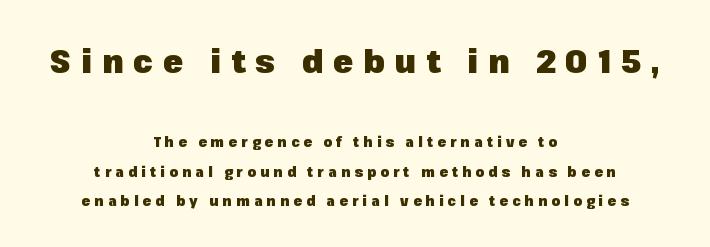
The image shows 33 px heavy sans-serif type, upright; set centered, loose line spacing (2.09x), unusually wide letter spacing (+0.3 em), not underlined; the first (top) block is 2.36x larger; low stroke contrast and a medium x-height.
